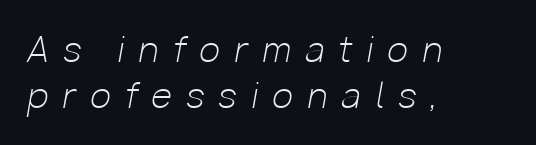
Notice how descenders clear the ascenders below comfortably — that's standard leading. Each stroke keeps to a modest, everyday thickness or less. This sample is left-justified, so line endings fall wherever the words run out. A clean baseline with only descenders dipping below it. This sample has the flowing, uneven cadence of proportional lettering. The rendering inserts visible extra space after every character.
